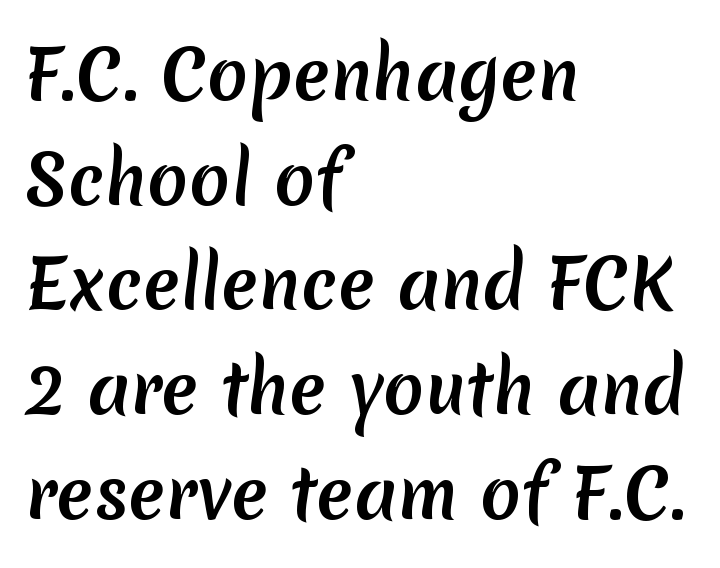
Here the designer chose a conventional face with non-uniform glyph widths. Leftover space on each line is placed entirely after the last word. Stroke terminals: plain, sans-serif. The line texture is even and compact thanks to regular tracking. A normal amount of white space separates one row of letters from the next. A bare baseline throughout the passage.
